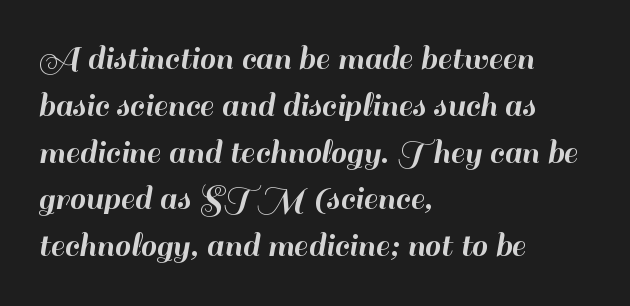
{"serif": "no", "width": "normal", "stroke_contrast": "high", "x_height": "small", "monospaced": "no", "underline": "no", "align": "left", "line_spacing": "normal", "line_spacing_ratio": 1.3, "letter_spacing": "normal", "letter_spacing_em": 0.0, "glyph_px": 36}
